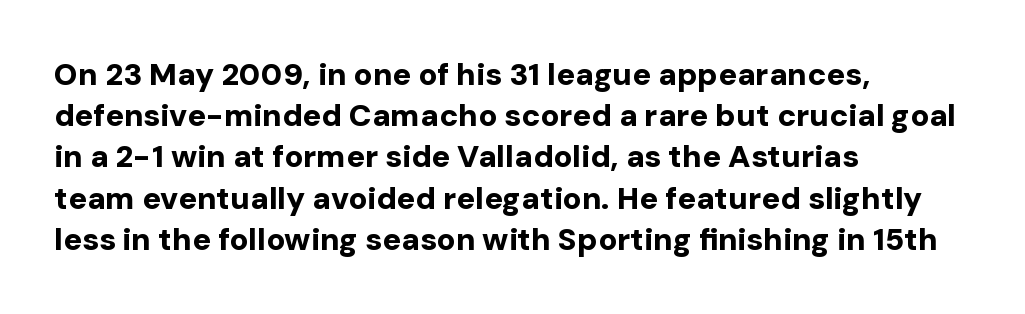
The image shows 31 px bold sans-serif type, upright; set left-aligned, normal line spacing (1.33x), normal letter spacing, not underlined; low stroke contrast and a medium x-height.
